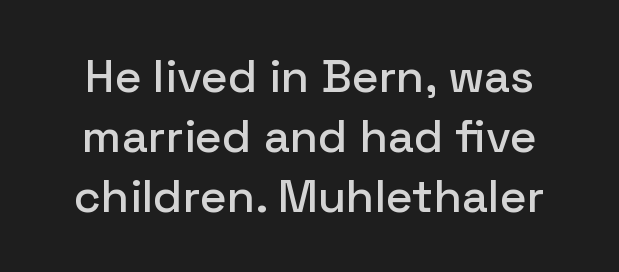
Q: Is the text italic (slanted)? A: No, it is upright.
Q: Is the typeface a serif or a sans-serif typeface? A: Sans-serif.
Q: Is the text underlined? A: No.
Q: Is the spacing between letters normal or unusually wide? A: Normal.
Q: Is the spacing between lines tight, normal or loose? A: Normal.
Q: Width (condensed, normal, or wide)? A: Normal.
Q: Stroke contrast? A: Low.
Q: x-height? A: Medium.
Q: Monospaced? A: No.
